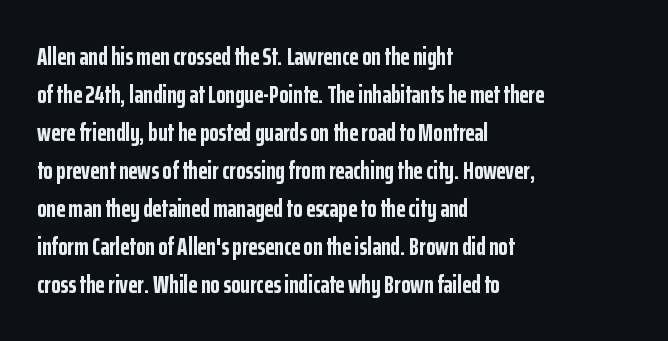
Q: Is the text bold? A: Yes.
Q: Is the text italic (slanted)? A: No, it is upright.
Q: Is the text underlined? A: No.
Q: How is the paragraph aligned? A: Left-aligned.
Q: Is the spacing between letters normal or unusually wide? A: Normal.
Q: Is the spacing between lines tight, normal or loose? A: Normal.
